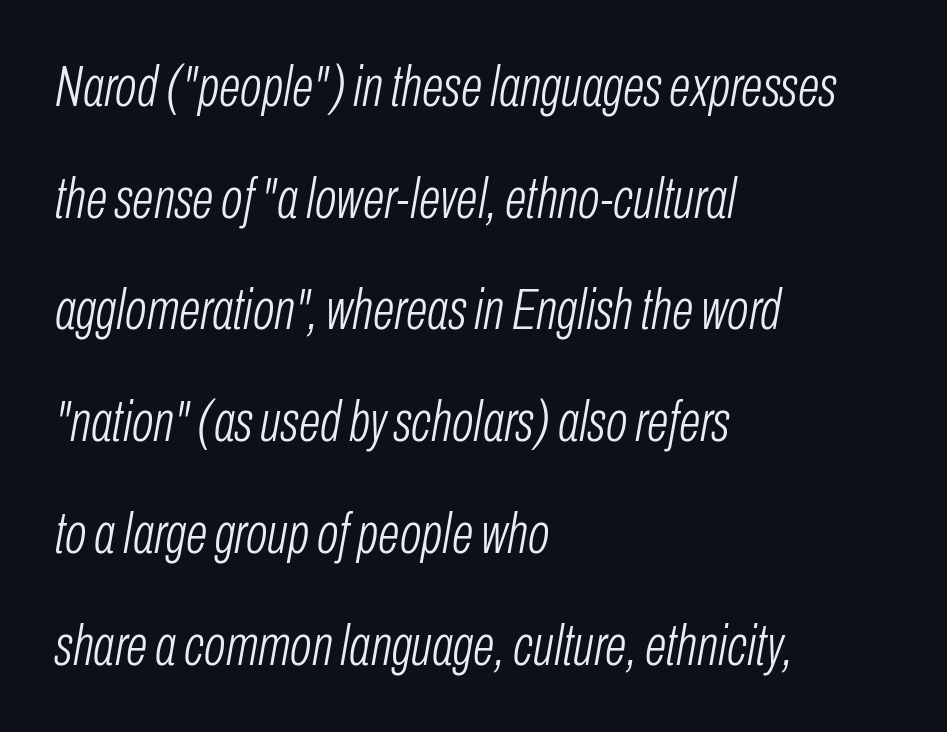
Where is the straight margin? On the left. In terms of leading, this rendering errs on the spacious side. Do the characters align in a grid? No, the font is proportional. Spacing between characters is what you'd get straight out of the box. Honestly, there is no underline to notice here at all.
